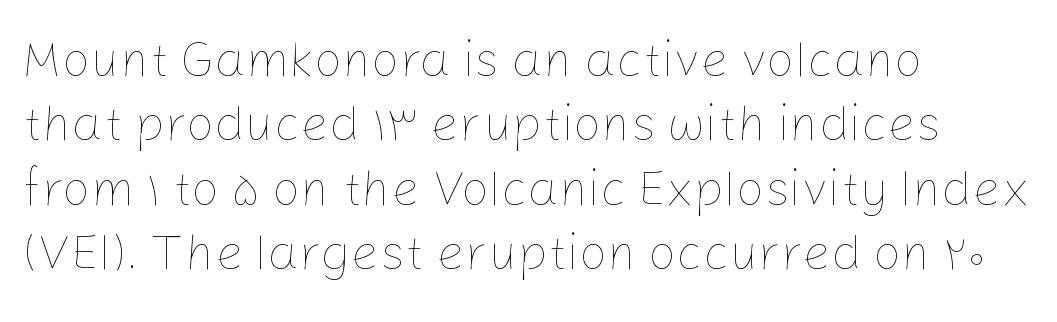
The image shows 50 px thin type, upright; set left-aligned, normal line spacing (1.29x), normal letter spacing, not underlined; low stroke contrast and a medium x-height.
